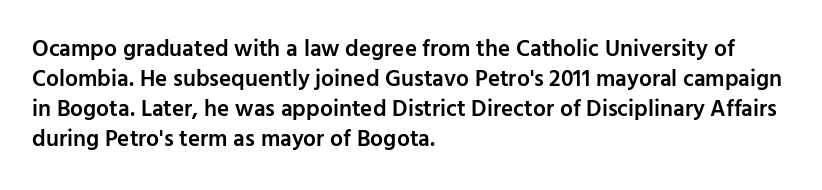
The image shows 23 px text type, upright; set left-aligned, normal line spacing (1.3x), normal letter spacing, not underlined.
